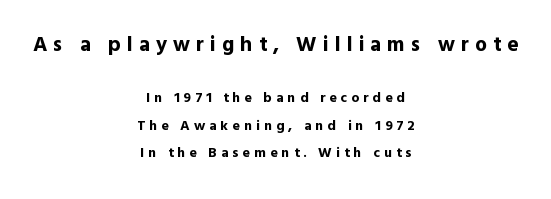
Q: Is the text bold? A: Yes.
Q: Is the text italic (slanted)? A: No, it is upright.
Q: Is the text underlined? A: No.
Q: How is the paragraph aligned? A: Centered.
Q: Is the spacing between letters normal or unusually wide? A: Unusually wide.
Q: Is the spacing between lines tight, normal or loose? A: Loose.
Q: Which block of text is set in a larger size, the first (top) or the second (bottom)? A: The first (top) one.
